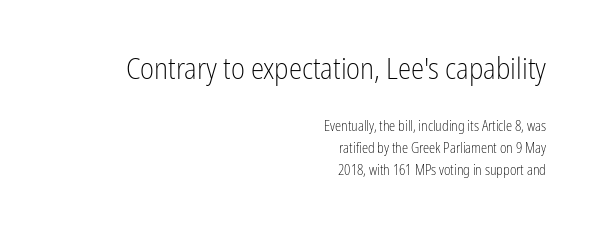
Note the varied advance widths — an 'i' is clearly narrower than an 'm'. Descender tails drop into unmarked territory. The letters stand upright; this is a roman face. This rendering leaves character spacing at its baseline value.
